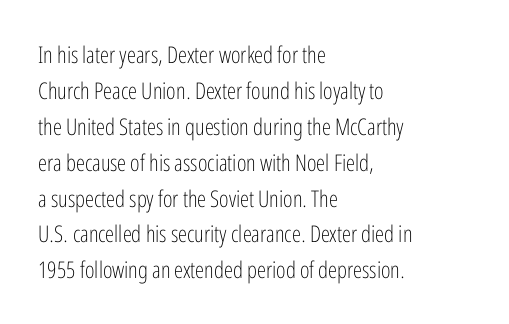
{"italic": "no", "bold": "no", "underline": "no", "align": "left", "line_spacing": "normal", "line_spacing_ratio": 1.56, "letter_spacing": "normal", "letter_spacing_em": 0.0, "glyph_px": 23}
